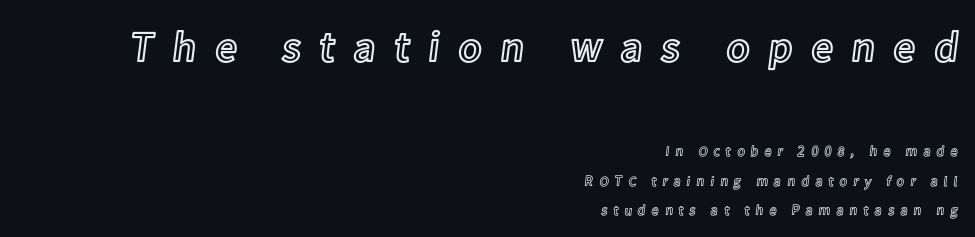
The image shows 43 px text type; set right-aligned, loose line spacing (2.09x), unusually wide letter spacing (+0.43 em), not underlined; the first (top) block is 3.07x larger; a medium x-height.
